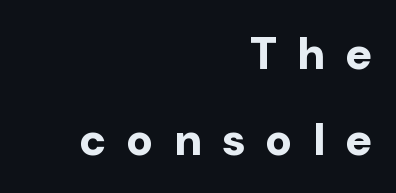
The image shows 45 px bold sans-serif type, upright; set right-aligned, loose line spacing (1.91x), unusually wide letter spacing (+0.45 em), not underlined; low stroke contrast and a medium x-height.
